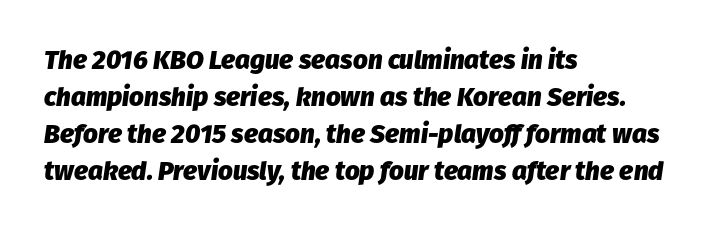
The image shows 26 px bold type, italic (leaning right); set left-aligned, normal line spacing (1.42x), normal letter spacing, not underlined.
